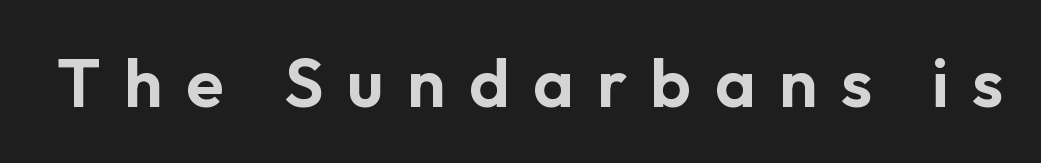
These lines were composed using upright roman letters. No word sits above an underline. Glyph-to-glyph distance is far greater than everyday printed text. These lines are rendered in a variable-pitch font. You can tell from the bare stems that sans-serif type was used.
